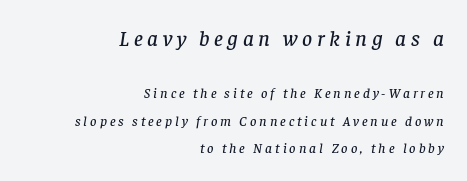
Q: Is the text italic (slanted)? A: Yes, it leans right by about 8 degrees.
Q: Is the text underlined? A: No.
Q: How is the paragraph aligned? A: Right-aligned.
Q: Is the spacing between letters normal or unusually wide? A: Unusually wide.
Q: Is the spacing between lines tight, normal or loose? A: Loose.
Q: Which block of text is set in a larger size, the first (top) or the second (bottom)? A: The first (top) one.
